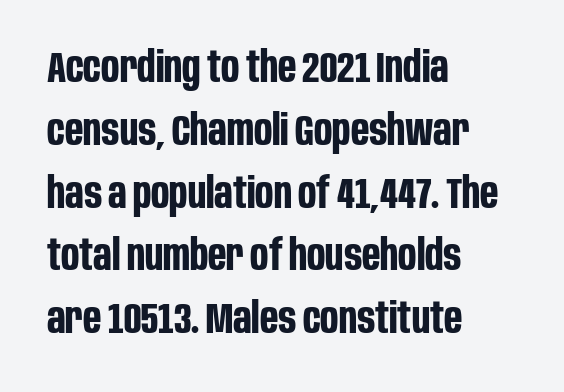
The image shows 43 px bold, condensed sans-serif type, upright; set left-aligned, normal line spacing (1.46x), normal letter spacing, not underlined; low stroke contrast and a large x-height.
